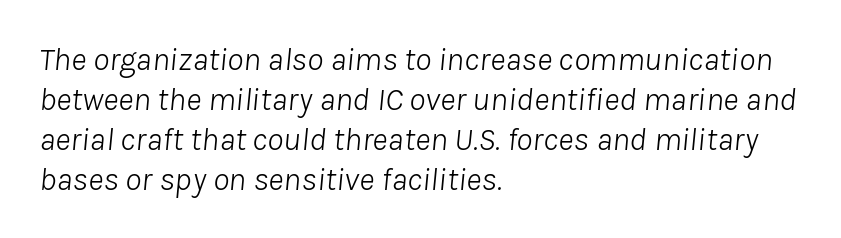
Q: Is the text bold? A: No.
Q: Is the text italic (slanted)? A: Yes, it leans right by about 8 degrees.
Q: Is the text underlined? A: No.
Q: How is the paragraph aligned? A: Left-aligned.
Q: Is the spacing between letters normal or unusually wide? A: Normal.
Q: Width (condensed, normal, or wide)? A: Normal.
Q: Stroke contrast? A: Low.
Q: x-height? A: Medium.
Q: Monospaced? A: No.
